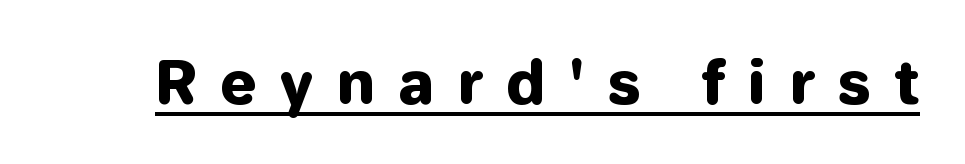
The image shows 59 px heavy sans-serif type, upright; set unusually wide letter spacing (+0.38 em), underlined; low stroke contrast and a medium x-height.
